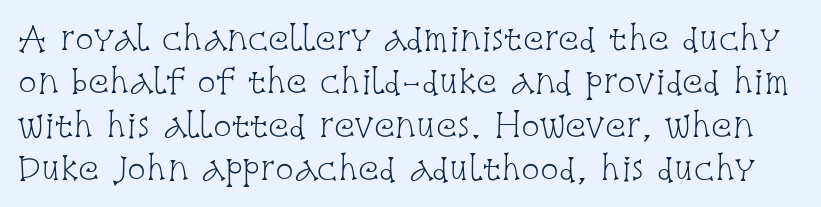
Stems here are at most as thick as an everyday book face. Only glyphs here, with clear space below each row. You can tell from the footed stems that serif type was used. The passage shown has conventional tracking throughout. What's the leading like? Ordinary, nothing unusual. You could not count columns in this text — the font is proportionally spaced.
